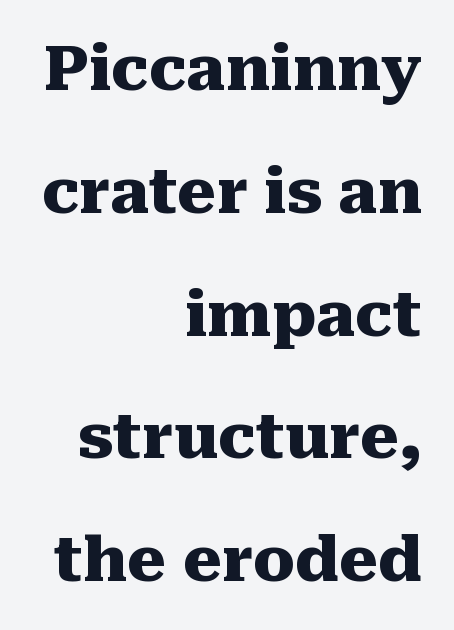
The image shows 62 px heavy serif type, upright; set right-aligned, loose line spacing (1.98x), normal letter spacing, not underlined; medium stroke contrast and a medium x-height.
